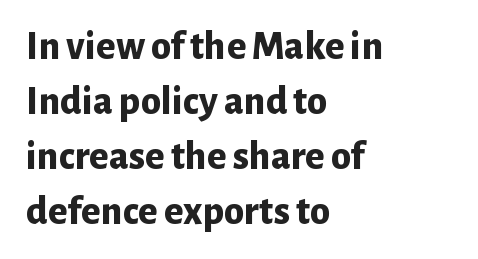
The image shows 41 px bold sans-serif type, upright; set left-aligned, normal line spacing (1.34x), normal letter spacing, not underlined; low stroke contrast and a medium x-height.
